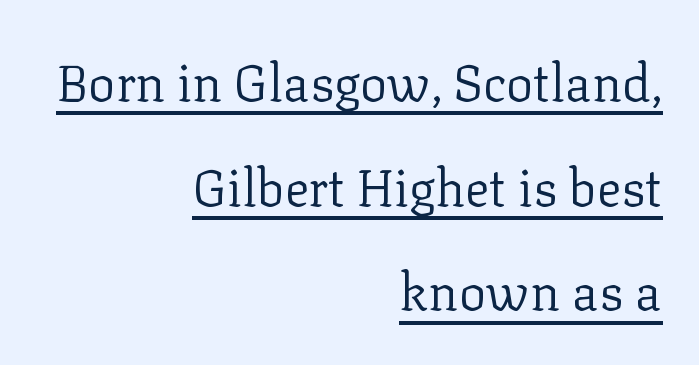
The image shows 51 px regular-weight serif type, upright; set right-aligned, loose line spacing (2.05x), normal letter spacing, underlined; low stroke contrast and a medium x-height.
